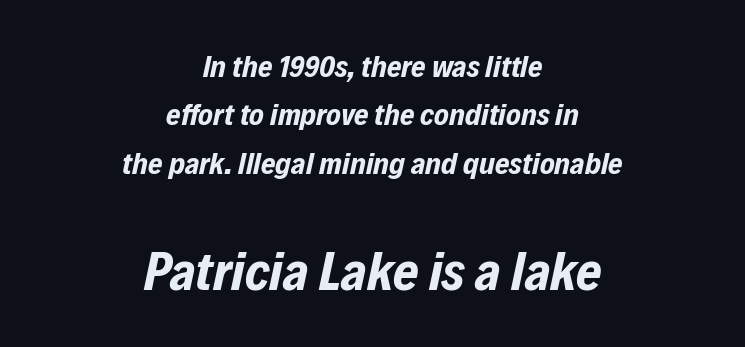
Is the type slanted? Yes — the strokes lean at a clear angle. Look at the tracking — it's just the regular setting, nothing added. The face used here is proportionally spaced, like ordinary book or web type. The rendering uses a moderate line-height, typical for paragraphs.
